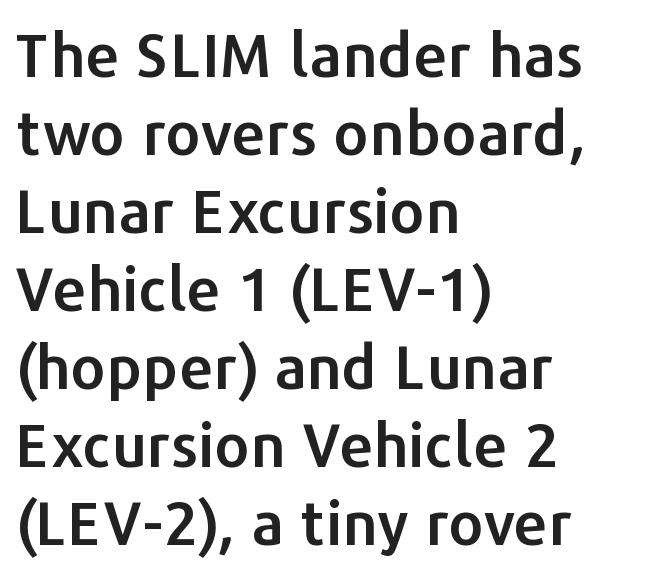
The image shows 61 px sans-serif type, upright; set left-aligned, normal line spacing (1.28x), normal letter spacing, not underlined; low stroke contrast and a medium x-height.
